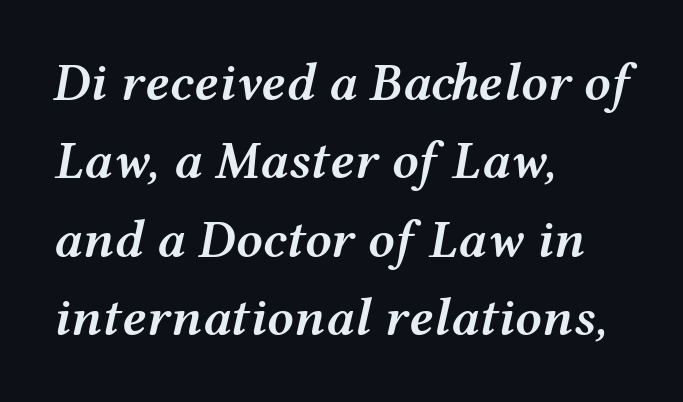
The image shows 53 px semibold, wide type, italic (leaning right); set left-aligned, normal line spacing (1.48x), normal letter spacing, not underlined; medium stroke contrast and a medium x-height.
